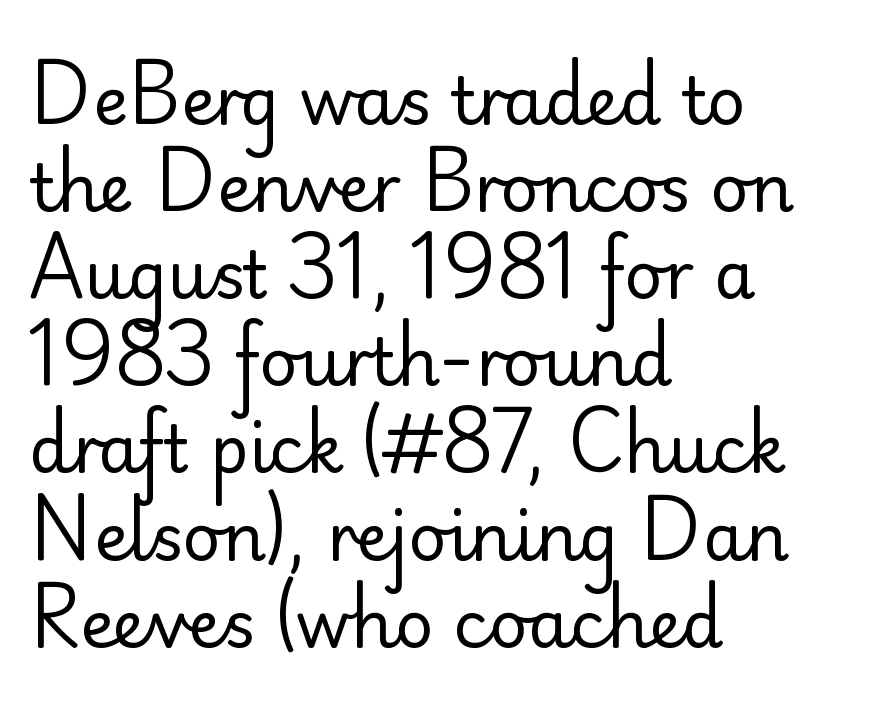
{"serif": "no", "italic": "no", "bold": "no", "weight": "regular", "width": "normal", "stroke_contrast": "low", "x_height": "small", "monospaced": "no", "underline": "no", "align": "left", "line_spacing": "normal", "line_spacing_ratio": 1.32, "letter_spacing": "normal", "letter_spacing_em": 0.0, "glyph_px": 66}
